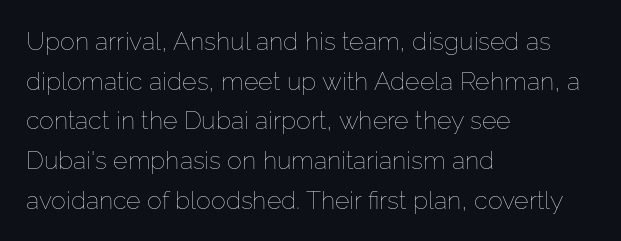
The image shows 25 px text type, upright; set left-aligned, normal line spacing (1.59x), normal letter spacing, not underlined.
